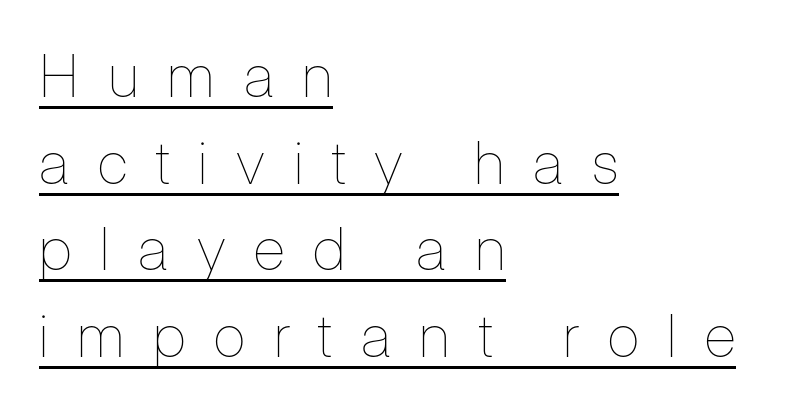
Varying glyph widths throughout — classic text-font behaviour. The string is rendered with underlining switched on. The typeface has the unassuming heft of standard copy or less. Observe the wide spacing: letters keep a clear distance from each other. One-word summary of the alignment: left.
